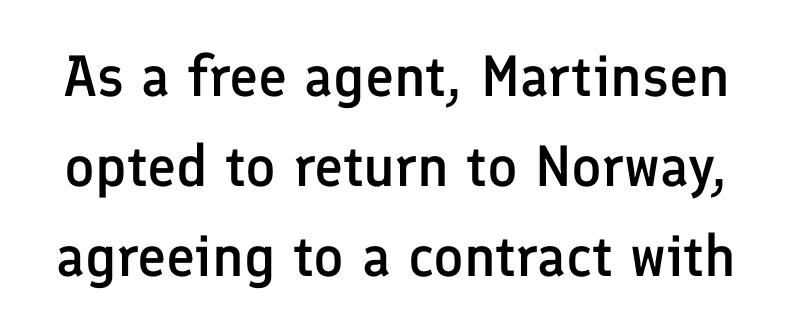
Q: Is the text bold? A: Semi-bold.
Q: Is the text italic (slanted)? A: No, it is upright.
Q: Is the typeface a serif or a sans-serif typeface? A: Sans-serif.
Q: Is the text underlined? A: No.
Q: Is the spacing between letters normal or unusually wide? A: Normal.
Q: Is the spacing between lines tight, normal or loose? A: Normal.
Q: Width (condensed, normal, or wide)? A: Normal.
Q: Stroke contrast? A: Low.
Q: x-height? A: Medium.
Q: Monospaced? A: No.
